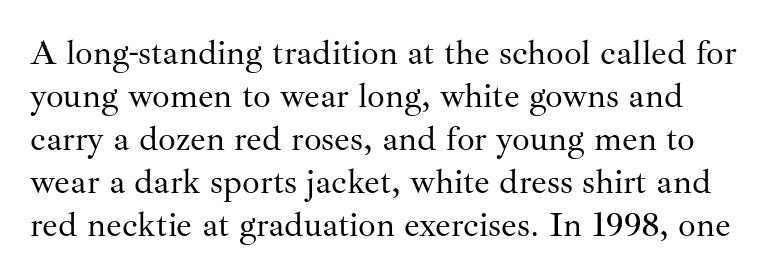
Descender tails drop into unmarked territory. Tracking here is standard; glyphs follow each other at the usual distance. This is the regular roman posture of the typeface. This sample has the flowing, uneven cadence of proportional lettering. Font category for this specimen: serif.
